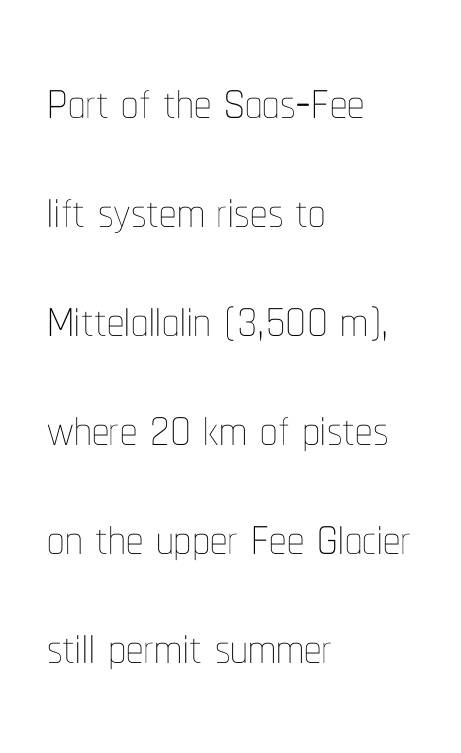
Type without underlining. This rendering uses left alignment, leaving the right contour irregular. Characters remain perfectly vertical along every line. The weight would be labelled regular, book, light, or lighter still. Regular leading. Proportional: the letters do not fall into vertical columns.
